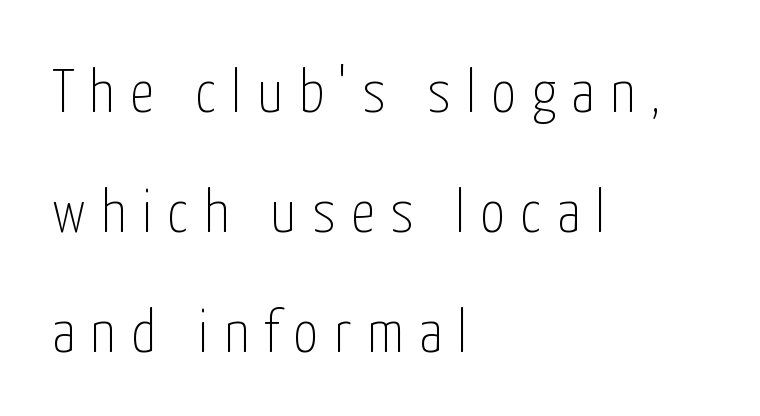
Q: Is the text bold? A: No.
Q: Is the text italic (slanted)? A: No, it is upright.
Q: Is the typeface a serif or a sans-serif typeface? A: Sans-serif.
Q: Is the text underlined? A: No.
Q: How is the paragraph aligned? A: Left-aligned.
Q: Is the spacing between letters normal or unusually wide? A: Unusually wide.
Q: Is the spacing between lines tight, normal or loose? A: Loose.
Q: Width (condensed, normal, or wide)? A: Condensed.
Q: Stroke contrast? A: Low.
Q: x-height? A: Medium.
Q: Monospaced? A: No.
